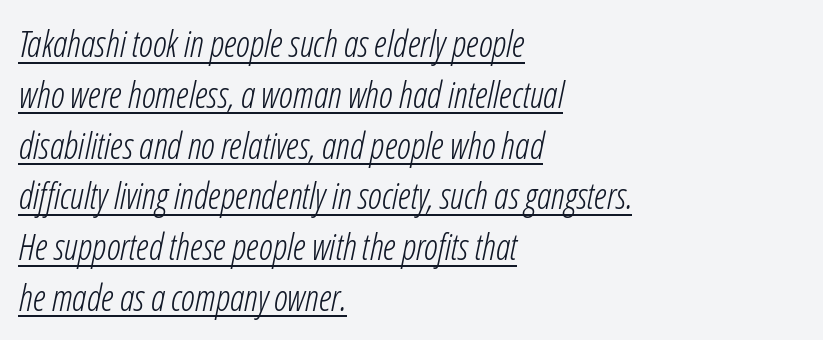
The image shows 36 px light, condensed type, italic (leaning right); set left-aligned, normal line spacing (1.41x), normal letter spacing, underlined; low stroke contrast and a medium x-height.
